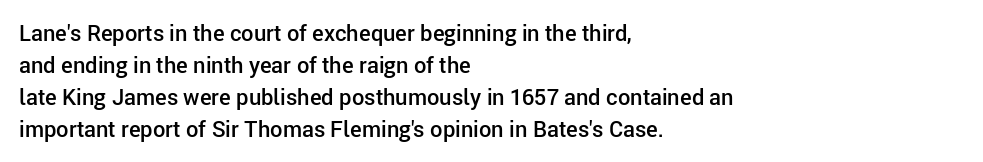
Q: Is the text bold? A: Semi-bold.
Q: Is the text italic (slanted)? A: No, it is upright.
Q: Is the text underlined? A: No.
Q: How is the paragraph aligned? A: Left-aligned.
Q: Is the spacing between letters normal or unusually wide? A: Normal.
Q: Is the spacing between lines tight, normal or loose? A: Normal.
